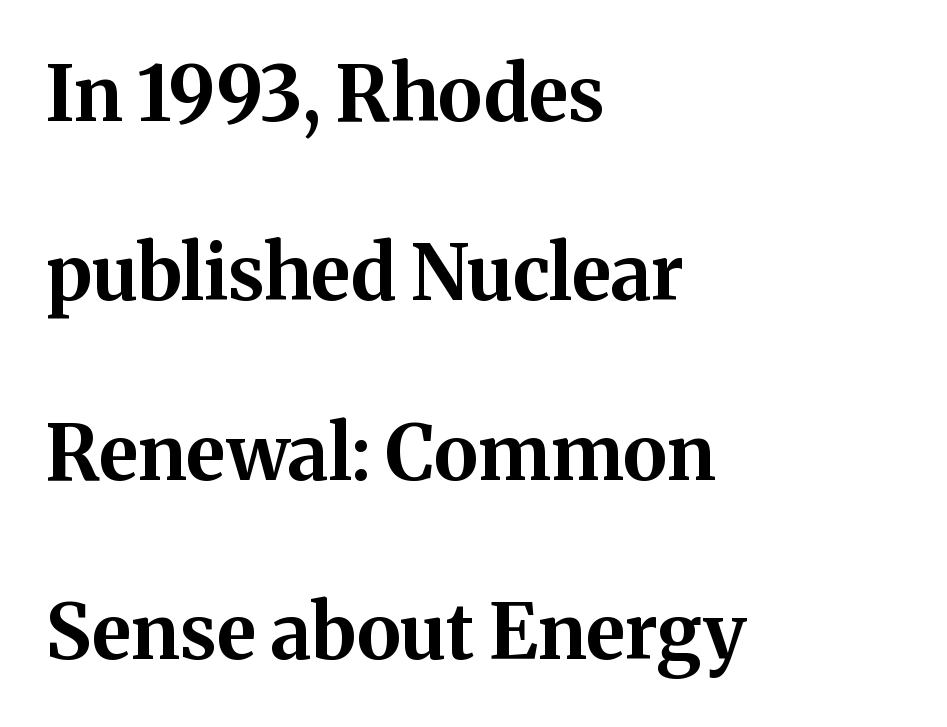
The image shows 76 px bold serif type, upright; set left-aligned, loose line spacing (2.36x), normal letter spacing, not underlined; medium stroke contrast and a medium x-height.
